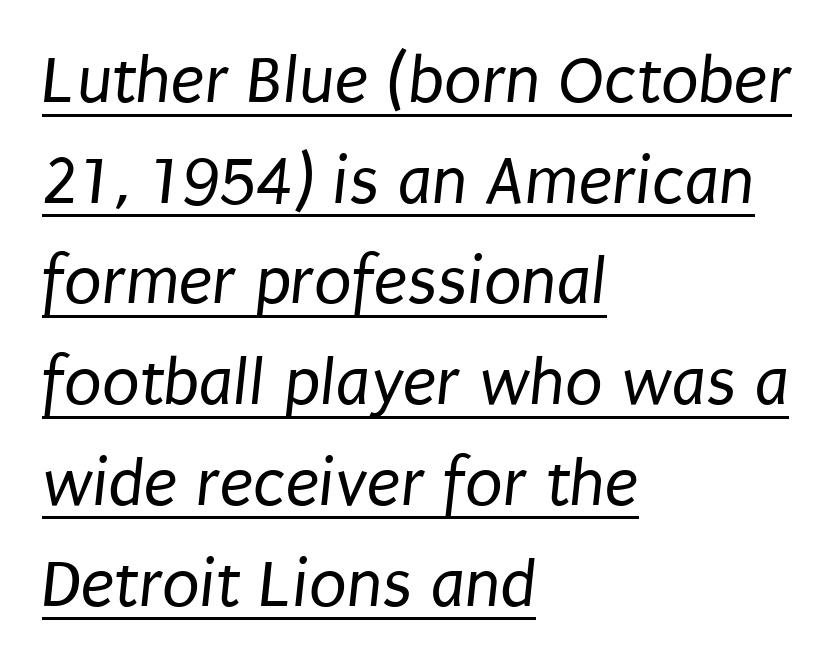
Q: Is the text bold? A: No.
Q: Is the typeface a serif or a sans-serif typeface? A: Sans-serif.
Q: Is the text underlined? A: Yes.
Q: How is the paragraph aligned? A: Left-aligned.
Q: Is the spacing between letters normal or unusually wide? A: Normal.
Q: Is the spacing between lines tight, normal or loose? A: Normal.
Q: Width (condensed, normal, or wide)? A: Condensed.
Q: Stroke contrast? A: Low.
Q: x-height? A: Large.
Q: Monospaced? A: No.
